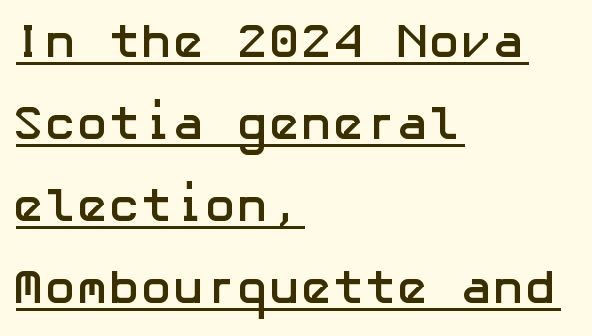
The image shows 48 px semibold sans-serif type, upright; set left-aligned, line spacing 1.71x, normal letter spacing, underlined; low stroke contrast and a medium x-height.
